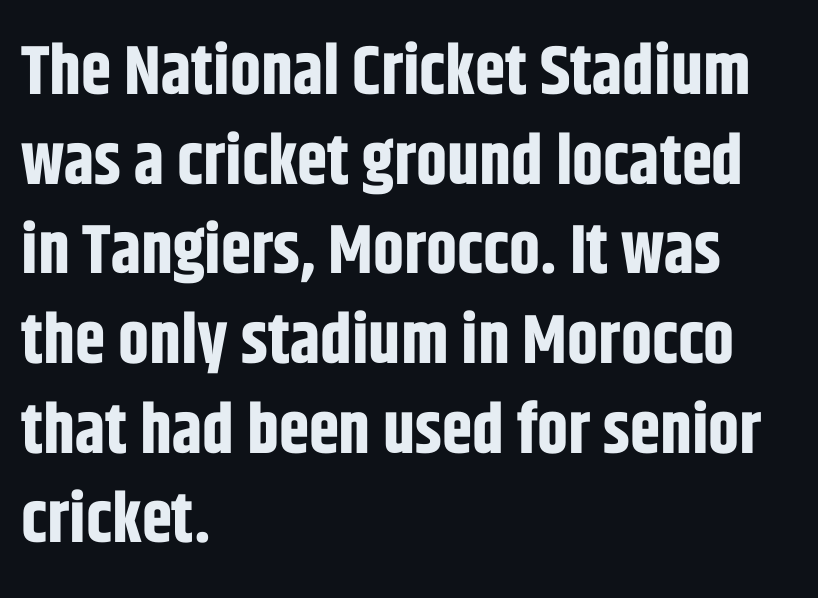
The image shows 69 px bold, condensed sans-serif type, upright; set left-aligned, normal line spacing (1.3x), normal letter spacing, not underlined; low stroke contrast and a large x-height.
